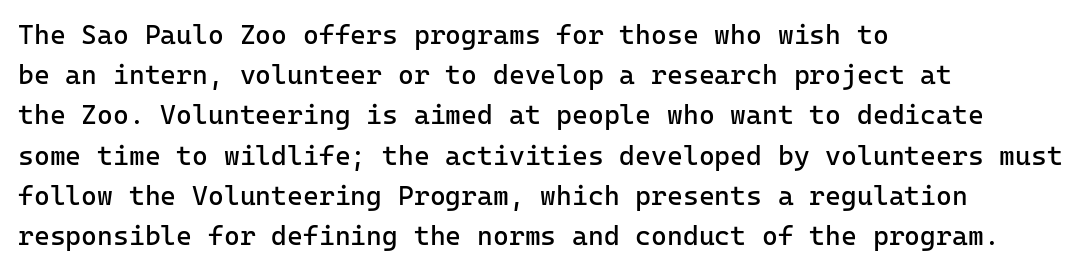
{"italic": "no", "bold": "no", "underline": "no", "align": "left", "line_spacing": "normal", "line_spacing_ratio": 1.49, "letter_spacing": "normal", "letter_spacing_em": 0.0, "glyph_px": 27}
